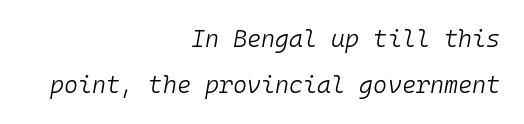
There's an unmistakable incline to the writing here. The space directly below the letters is spotless. You could call the tracking neutral — neither tight nor loose. Leftover space on each line is placed entirely before the opening word.
